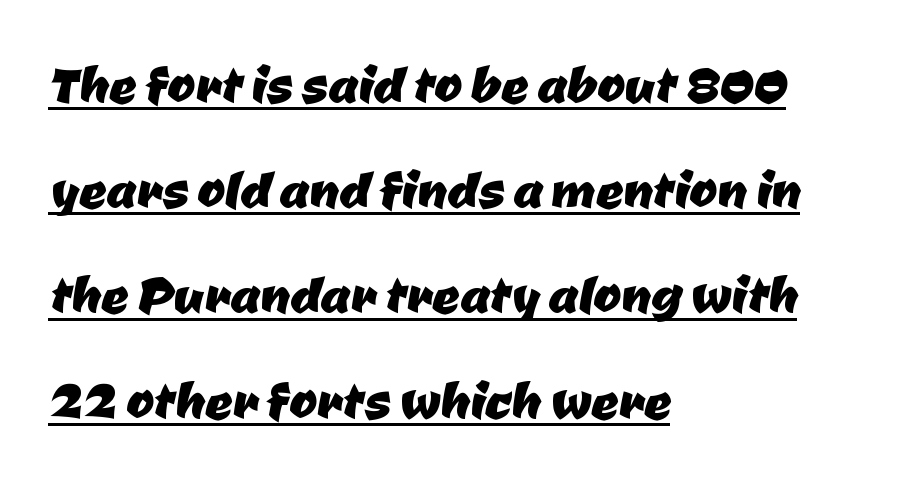
Think of a printed novel: that variable character pitch is what you see here. Serif or sans? Sans — the stroke terminals are bare. Descenders here cross a horizontal rule under the line. Teacher's note: observe the even left margin — that is flush-left alignment. This sample uses plain, unmodified letter spacing. Reading down the column, the eye jumps a familiar distance to each next line.
